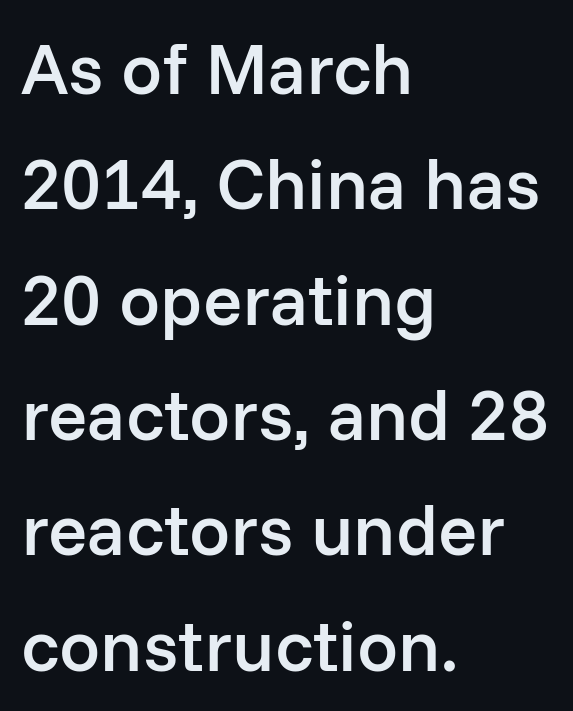
The image shows 73 px semibold sans-serif type, upright; set left-aligned, normal line spacing (1.58x), normal letter spacing, not underlined; low stroke contrast and a medium x-height.
